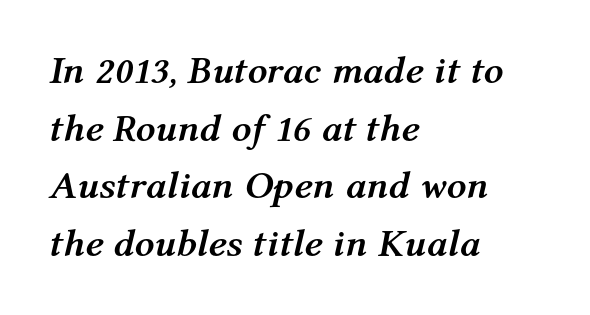
The image shows 39 px semibold type, italic (leaning right); set left-aligned, normal line spacing (1.48x), normal letter spacing, not underlined; medium stroke contrast and a medium x-height.
